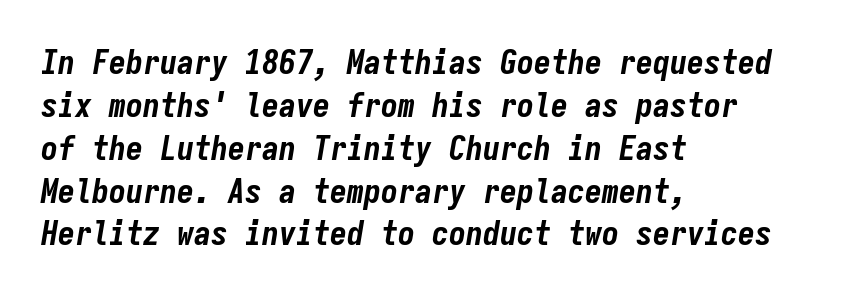
{"italic": "yes", "lean": "right", "slant_degrees": 9, "bold": "yes", "weight": "bold", "width": "condensed", "stroke_contrast": "low", "x_height": "medium", "monospaced": "yes", "underline": "no", "align": "left", "line_spacing": "normal", "line_spacing_ratio": 1.26, "letter_spacing": "normal", "letter_spacing_em": 0.0, "glyph_px": 34}
